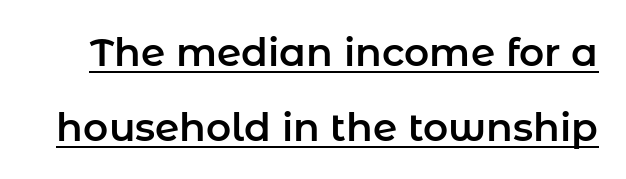
{"serif": "no", "italic": "no", "width": "normal", "stroke_contrast": "low", "x_height": "medium", "monospaced": "no", "underline": "yes", "line_spacing": "loose", "line_spacing_ratio": 1.92, "letter_spacing": "normal", "letter_spacing_em": 0.0, "glyph_px": 39}
